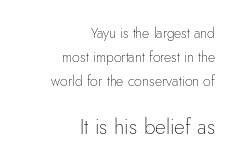
{"italic": "no", "bold": "no", "underline": "no", "align": "right", "line_spacing": "normal", "line_spacing_ratio": 1.7, "letter_spacing": "normal", "letter_spacing_em": 0.0, "larger_block": "second", "size_ratio": 1.5, "glyph_px": 21}
